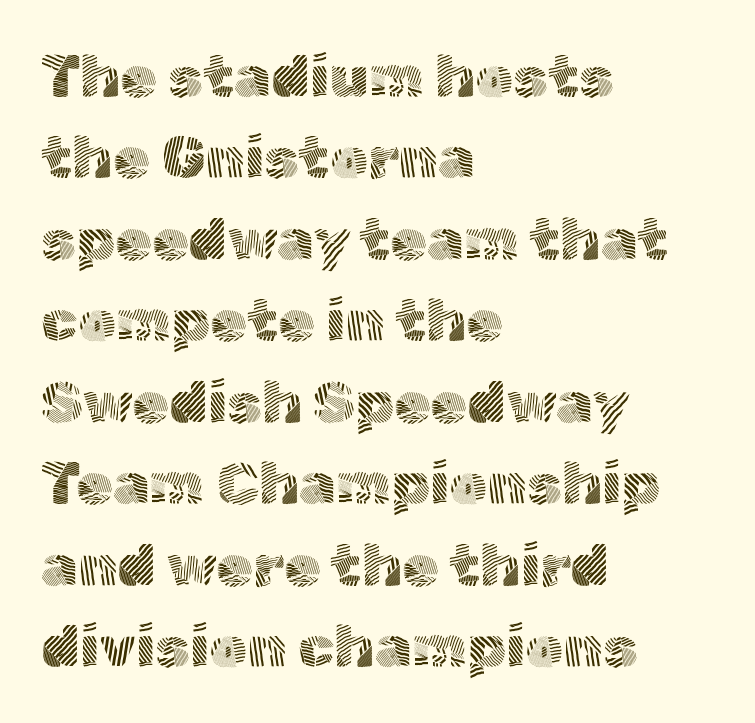
The image shows 59 px light sans-serif type, upright; set left-aligned, normal line spacing (1.38x), normal letter spacing, not underlined; a medium x-height.
